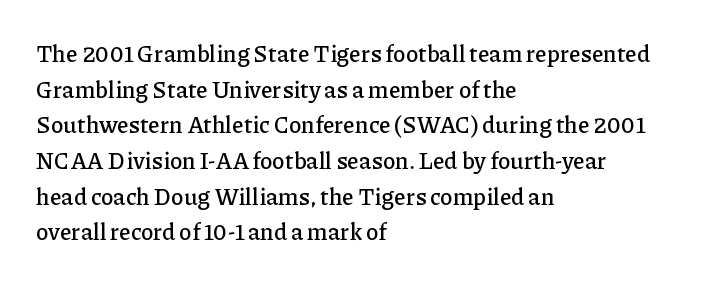
Every row of glyphs begins at an identical x-position on the left. The passage shown has conventional tracking throughout. A typesetter would mark this as roman, not italic. Letters rest on an invisible, unmarked baseline. In terms of leading, this rendering sits right in the middle.
